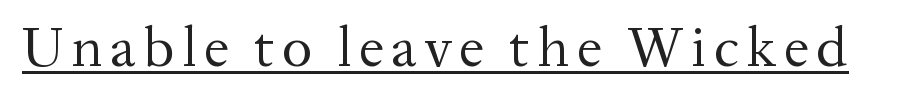
{"serif": "yes", "italic": "no", "bold": "no", "weight": "regular", "width": "normal", "stroke_contrast": "medium", "x_height": "medium", "monospaced": "no", "underline": "yes", "glyph_px": 57}
